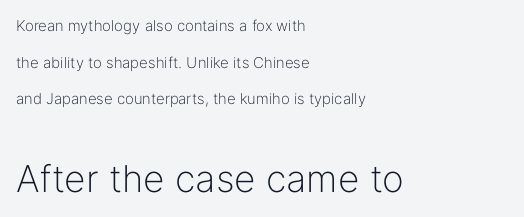
Q: Is the text bold? A: No.
Q: Is the text italic (slanted)? A: No, it is upright.
Q: Is the typeface a serif or a sans-serif typeface? A: Sans-serif.
Q: Is the text underlined? A: No.
Q: How is the paragraph aligned? A: Left-aligned.
Q: Is the spacing between letters normal or unusually wide? A: Normal.
Q: Is the spacing between lines tight, normal or loose? A: Loose.
Q: Which block of text is set in a larger size, the first (top) or the second (bottom)? A: The second (bottom) one.
Q: Width (condensed, normal, or wide)? A: Normal.
Q: Stroke contrast? A: Low.
Q: x-height? A: Medium.
Q: Monospaced? A: No.
